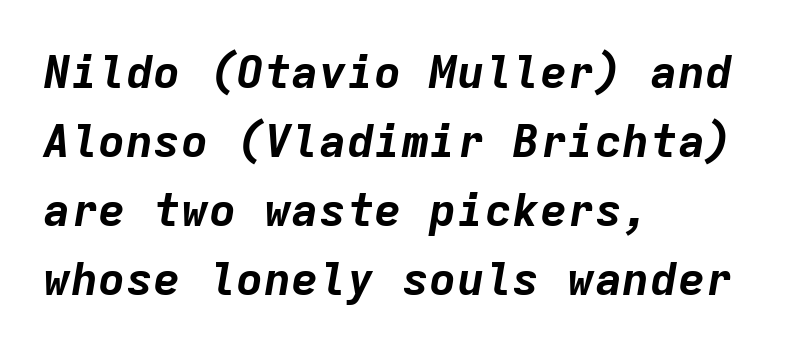
{"italic": "yes", "lean": "right", "slant_degrees": 9, "bold": "yes", "weight": "bold", "width": "normal", "stroke_contrast": "low", "x_height": "medium", "monospaced": "yes", "underline": "no", "align": "left", "line_spacing": "normal", "line_spacing_ratio": 1.5, "letter_spacing": "normal", "letter_spacing_em": 0.0, "glyph_px": 46}
